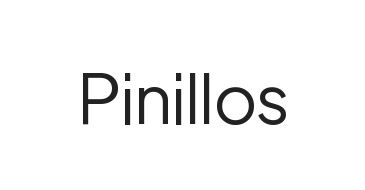
Bold? No — there's no thickening of the strokes. Words appear dense and cohesive because spacing is normal. Type without underlining. Nothing sits at the stroke ends, so this counts as sans-serif. This is the regular roman posture of the typeface. Think of a printed novel: that variable character pitch is what you see here.
